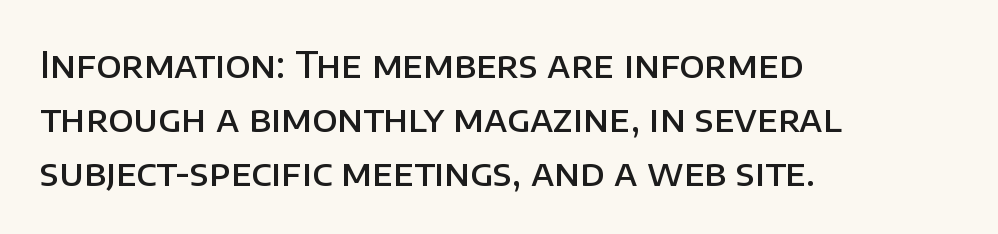
{"serif": "no", "italic": "no", "bold": "semi", "weight": "semibold", "width": "normal", "stroke_contrast": "low", "x_height": "large", "monospaced": "no", "underline": "no", "align": "left", "line_spacing": "normal", "line_spacing_ratio": 1.5, "letter_spacing": "normal", "letter_spacing_em": 0.0, "glyph_px": 36}
